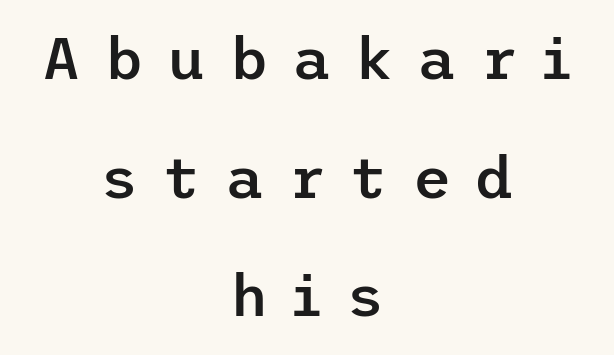
{"serif": "no", "italic": "no", "bold": "semi", "weight": "semibold", "width": "normal", "stroke_contrast": "low", "x_height": "medium", "underline": "no", "align": "center", "line_spacing": "loose", "line_spacing_ratio": 2.01, "letter_spacing": "wide", "letter_spacing_em": 0.41, "glyph_px": 59}
